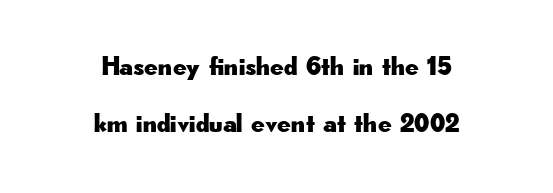
The image shows 27 px text type, upright; set centered, loose line spacing (2.1x), normal letter spacing, not underlined.
